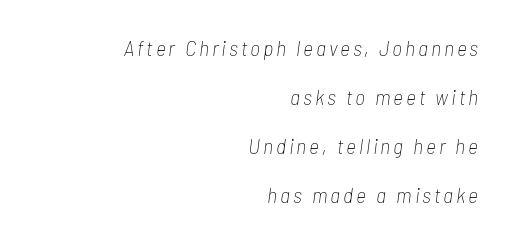
Q: Is the text bold? A: No.
Q: Is the text italic (slanted)? A: Yes, it leans right by about 7 degrees.
Q: Is the text underlined? A: No.
Q: How is the paragraph aligned? A: Right-aligned.
Q: Is the spacing between lines tight, normal or loose? A: Loose.
